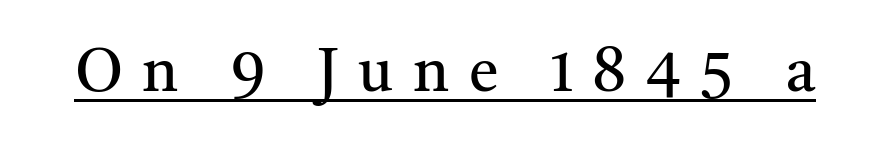
Q: Is the text bold? A: No.
Q: Is the text italic (slanted)? A: No, it is upright.
Q: Is the typeface a serif or a sans-serif typeface? A: Serif.
Q: Is the text underlined? A: Yes.
Q: Is the spacing between letters normal or unusually wide? A: Unusually wide.
Q: Width (condensed, normal, or wide)? A: Normal.
Q: Stroke contrast? A: Medium.
Q: x-height? A: Medium.
Q: Monospaced? A: No.
